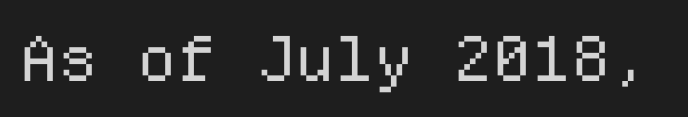
Q: Is the text bold? A: No.
Q: Is the text italic (slanted)? A: No, it is upright.
Q: Is the typeface a serif or a sans-serif typeface? A: Sans-serif.
Q: Is the text underlined? A: No.
Q: Is the spacing between letters normal or unusually wide? A: Normal.
Q: Width (condensed, normal, or wide)? A: Normal.
Q: Stroke contrast? A: Low.
Q: x-height? A: Medium.
Q: Monospaced? A: Yes.
